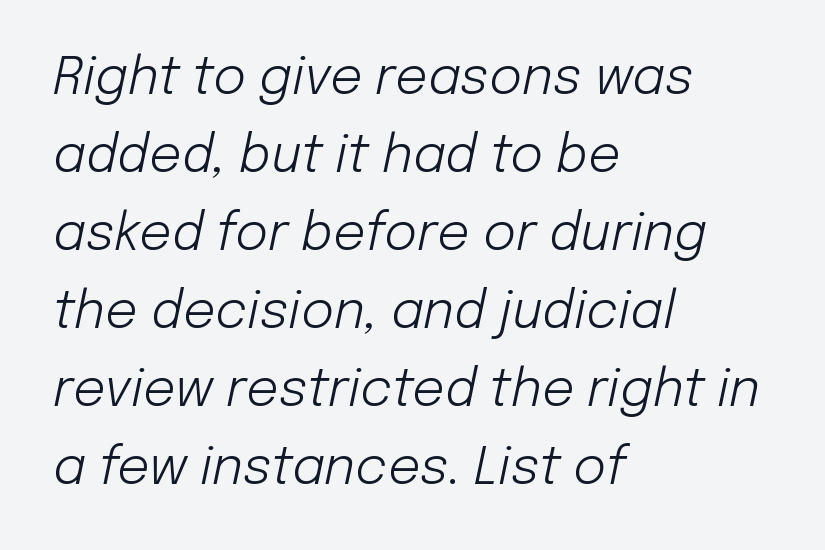
The image shows 51 px light type, italic (leaning right); set left-aligned, normal line spacing (1.53x), normal letter spacing, not underlined; low stroke contrast and a medium x-height.
